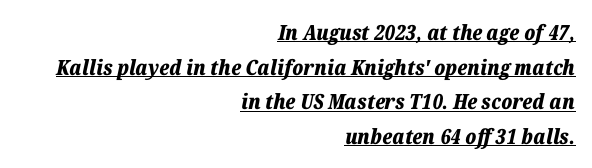
{"italic": "yes", "lean": "right", "slant_degrees": 12, "bold": "yes", "underline": "yes", "align": "right", "line_spacing": "normal", "line_spacing_ratio": 1.65, "letter_spacing": "normal", "letter_spacing_em": 0.0, "glyph_px": 21}
